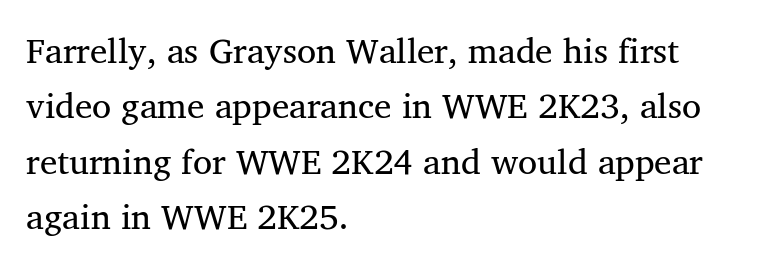
Q: Is the text bold? A: No.
Q: Is the text italic (slanted)? A: No, it is upright.
Q: Is the typeface a serif or a sans-serif typeface? A: Serif.
Q: Is the text underlined? A: No.
Q: How is the paragraph aligned? A: Left-aligned.
Q: Is the spacing between letters normal or unusually wide? A: Normal.
Q: Is the spacing between lines tight, normal or loose? A: Normal.
Q: Width (condensed, normal, or wide)? A: Normal.
Q: Stroke contrast? A: Medium.
Q: x-height? A: Medium.
Q: Monospaced? A: No.
